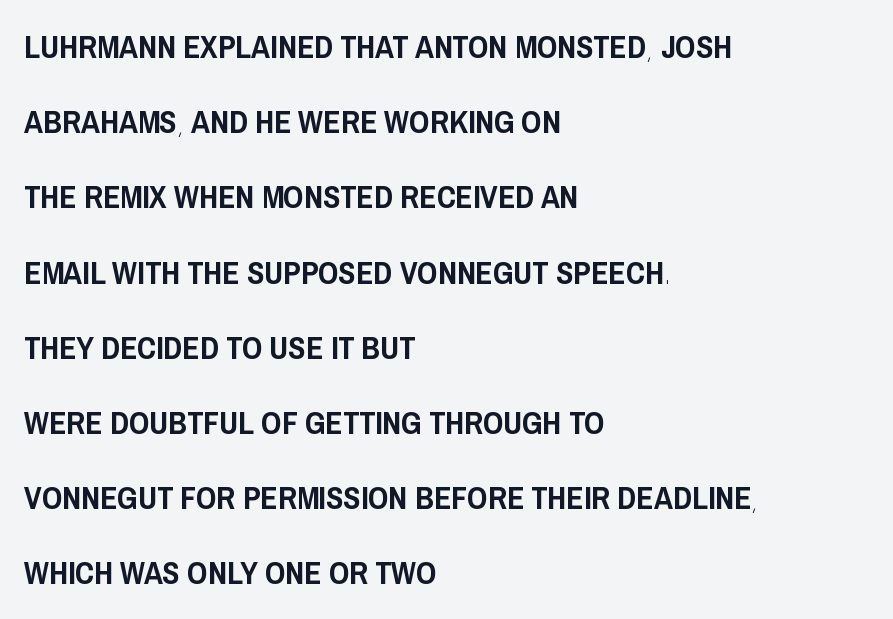
{"serif": "no", "italic": "no", "width": "condensed", "stroke_contrast": "low", "x_height": "large", "monospaced": "no", "underline": "no", "align": "left", "line_spacing": "loose", "line_spacing_ratio": 2.35, "letter_spacing": "normal", "letter_spacing_em": 0.0, "glyph_px": 32}
